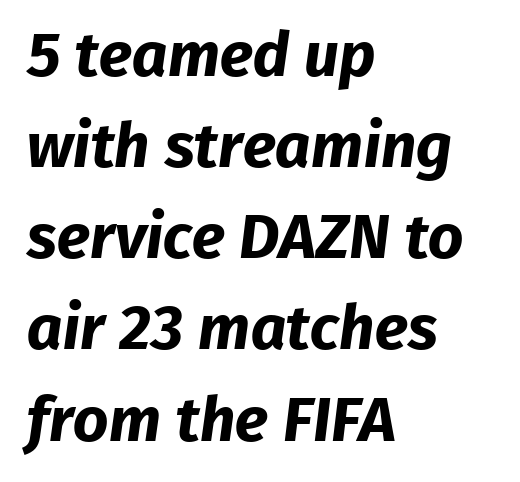
Q: Is the text bold? A: Yes.
Q: Is the typeface a serif or a sans-serif typeface? A: Sans-serif.
Q: Is the text underlined? A: No.
Q: How is the paragraph aligned? A: Left-aligned.
Q: Is the spacing between letters normal or unusually wide? A: Normal.
Q: Is the spacing between lines tight, normal or loose? A: Normal.
Q: Width (condensed, normal, or wide)? A: Normal.
Q: Stroke contrast? A: Low.
Q: x-height? A: Medium.
Q: Monospaced? A: No.
